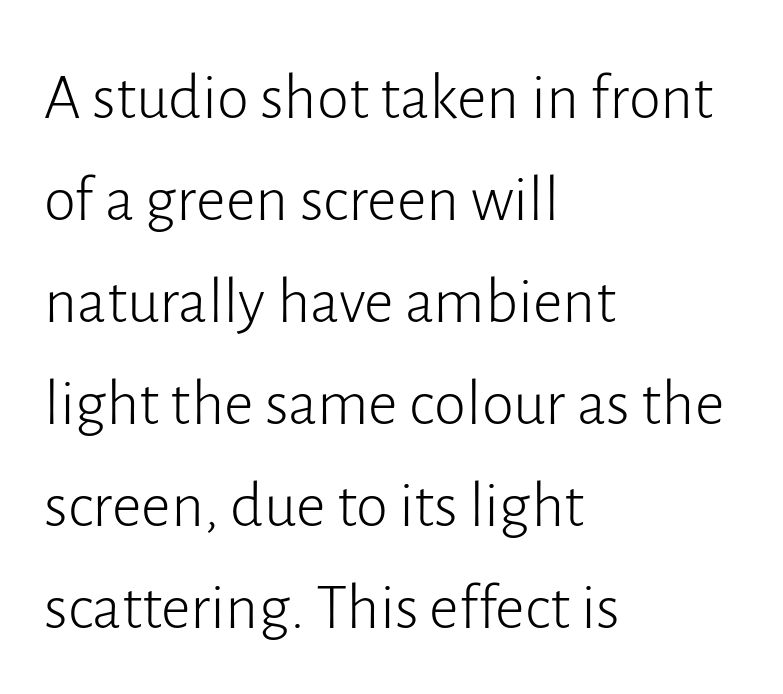
No chunkiness to these letters — they're not bold. Do the letters lean? They stand straight. You could not count columns in this text — the font is proportionally spaced. Underline: absent. Glyph-to-glyph distance matches everyday printed text. Nope, no serifs anywhere on these letters.
